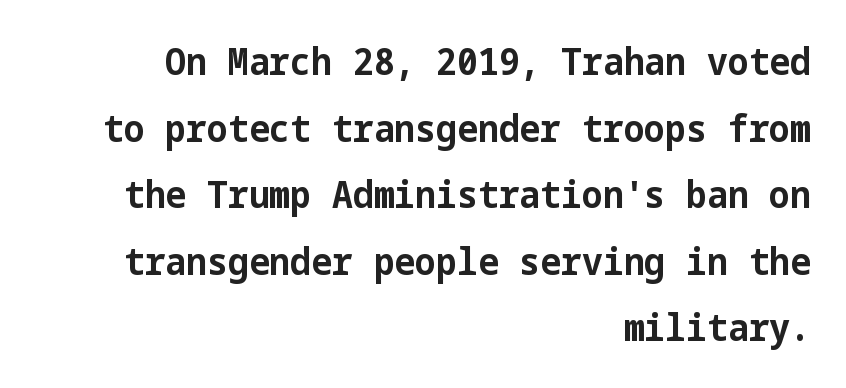
Unmarked baselines from the first word to the last. These lines keep a tight, regular rhythm from letter to letter. Vertical strokes here are truly vertical. Weight: bold. Stroke terminals: plain, sans-serif.
